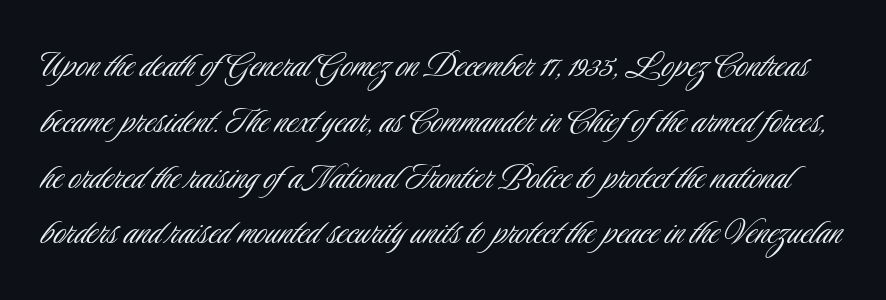
The image shows 41 px light, condensed sans-serif type; set normal line spacing (1.36x), normal letter spacing, not underlined; low stroke contrast and a small x-height.
